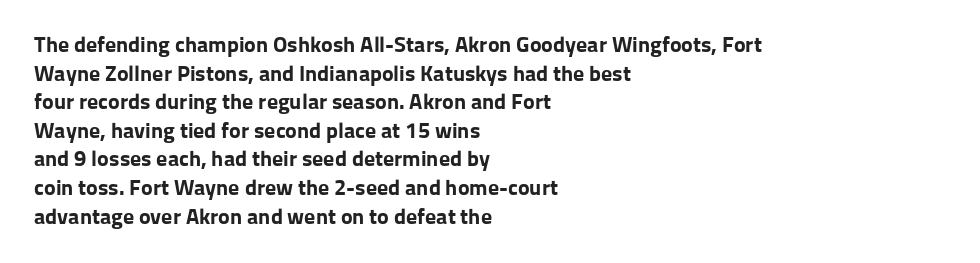
{"italic": "no", "bold": "yes", "underline": "no", "align": "left", "line_spacing": "normal", "line_spacing_ratio": 1.3, "letter_spacing": "normal", "letter_spacing_em": 0.0, "glyph_px": 22}
